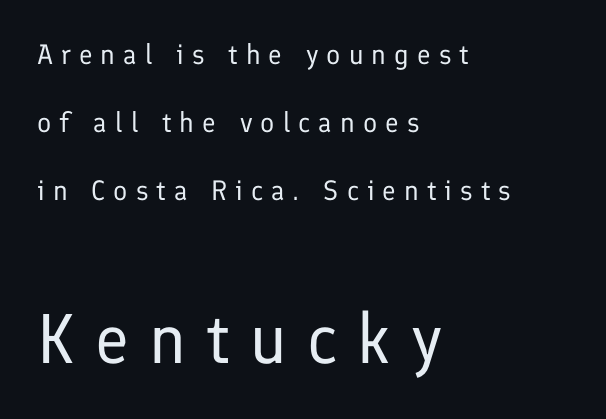
Q: Is the text bold? A: No.
Q: Is the text italic (slanted)? A: No, it is upright.
Q: Is the typeface a serif or a sans-serif typeface? A: Sans-serif.
Q: Is the text underlined? A: No.
Q: How is the paragraph aligned? A: Left-aligned.
Q: Is the spacing between letters normal or unusually wide? A: Unusually wide.
Q: Is the spacing between lines tight, normal or loose? A: Loose.
Q: Which block of text is set in a larger size, the first (top) or the second (bottom)? A: The second (bottom) one.
Q: Width (condensed, normal, or wide)? A: Normal.
Q: Stroke contrast? A: Low.
Q: x-height? A: Medium.
Q: Monospaced? A: No.
